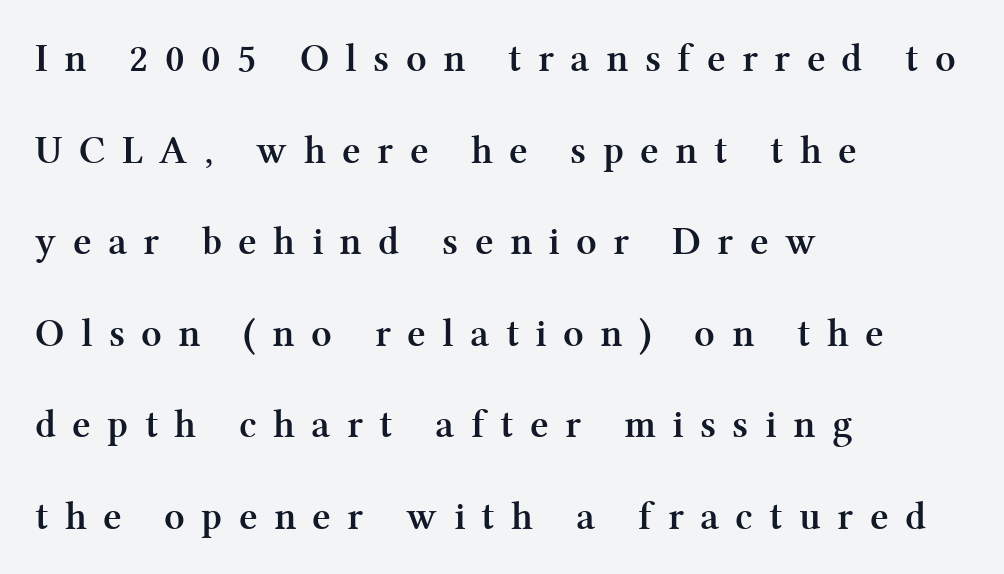
Each letter keeps its own natural width here, so spacing adapts to shape. Font category for this specimen: serif. This block would shrink considerably if given ordinary leading; it's expanded now. Is the block centered? No — it sits flush against the left margin.
